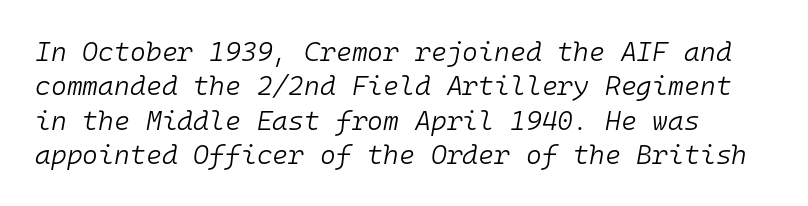
Q: Is the text bold? A: No.
Q: Is the text italic (slanted)? A: Yes, it leans right by about 10 degrees.
Q: Is the text underlined? A: No.
Q: Is the spacing between letters normal or unusually wide? A: Normal.
Q: Is the spacing between lines tight, normal or loose? A: Normal.
